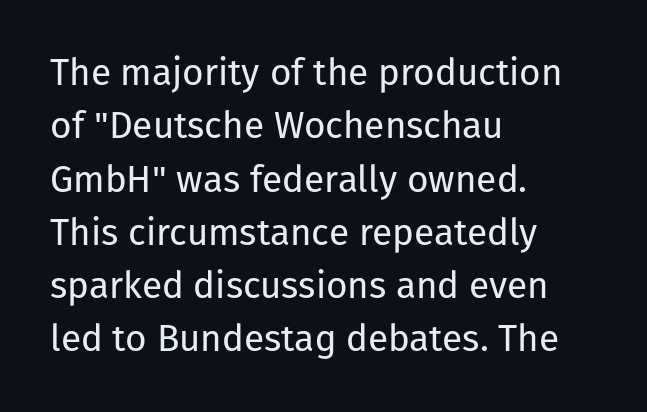
{"serif": "no", "italic": "no", "bold": "no", "weight": "regular", "width": "normal", "stroke_contrast": "low", "x_height": "medium", "monospaced": "no", "underline": "no", "align": "left", "line_spacing": "normal", "line_spacing_ratio": 1.44, "letter_spacing": "normal", "letter_spacing_em": 0.0, "glyph_px": 37}
